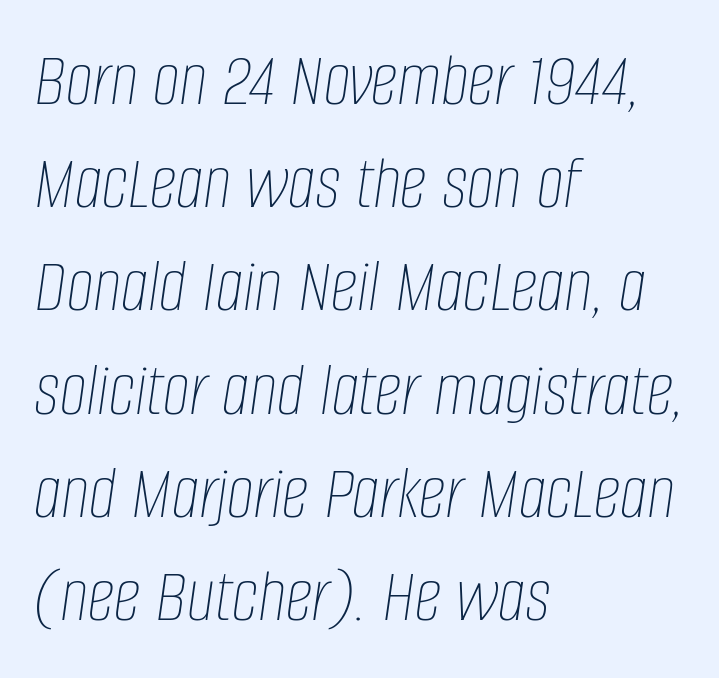
The image shows 77 px thin, condensed type, italic (leaning right); set left-aligned, normal line spacing (1.34x), normal letter spacing, not underlined; low stroke contrast and a large x-height.
